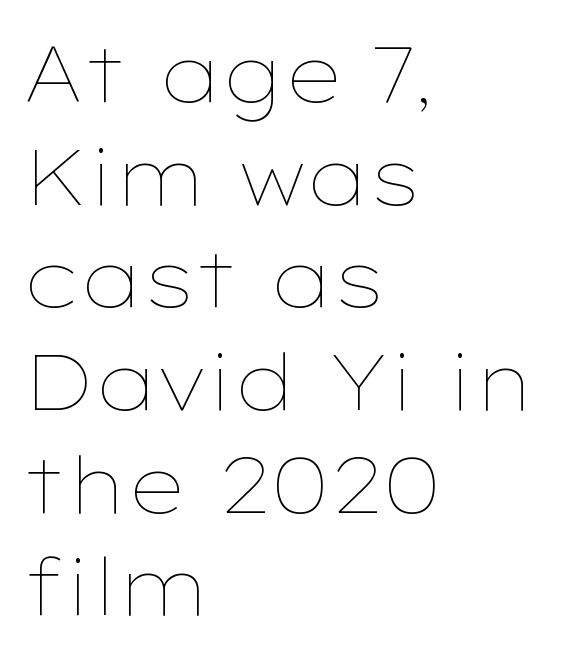
The ragged edge is on the right, which tells us the setting is flush left. The space between consecutive lines is moderate. In terms of letterspacing, this is plain default setting. Check the space under the baseline: it is left empty. The rendering uses natural spacing where letterforms have individual widths.
